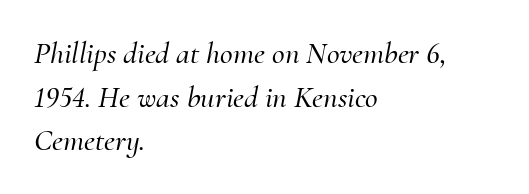
The image shows 31 px serif type, italic (leaning right); set left-aligned, normal line spacing (1.41x), normal letter spacing, not underlined; medium stroke contrast and a small x-height.
